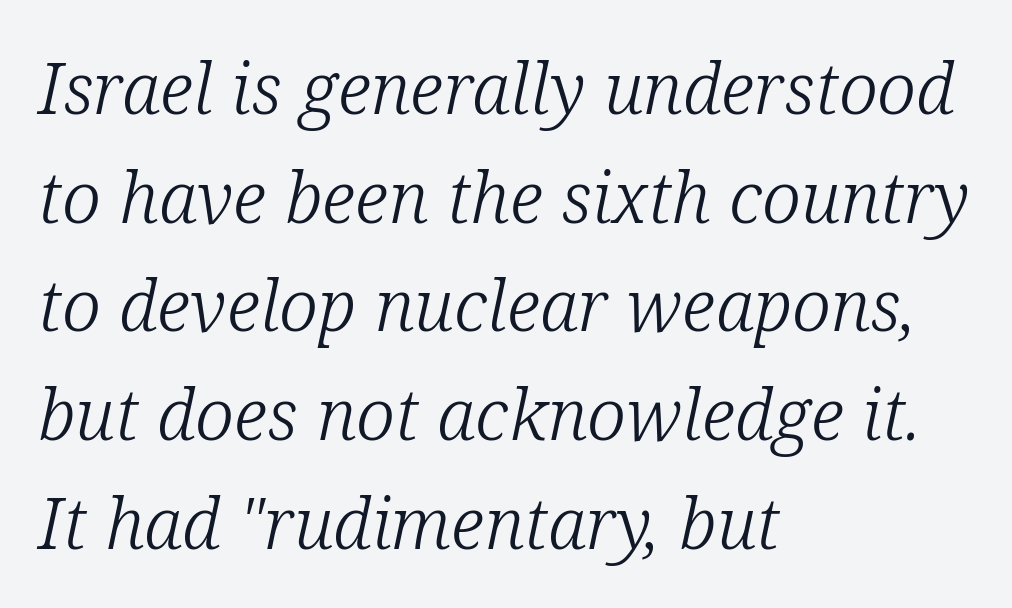
This sample uses an oblique cut, with every glyph tilted off the vertical. A quiet, ordinary-to-light weight characterises the typeface. The glyphs are unaccompanied by any horizontal stroke below them. Notice how descenders clear the ascenders below comfortably — that's standard leading. Is the letter spacing exaggerated? No — it looks like the ordinary default.
